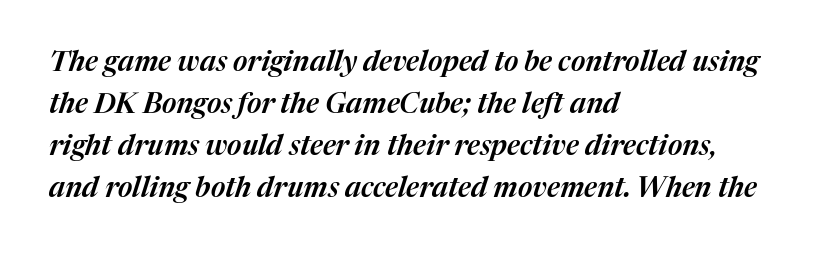
The image shows 28 px text type, italic (leaning right); set left-aligned, normal line spacing (1.5x), normal letter spacing, not underlined; medium stroke contrast and a medium x-height.
